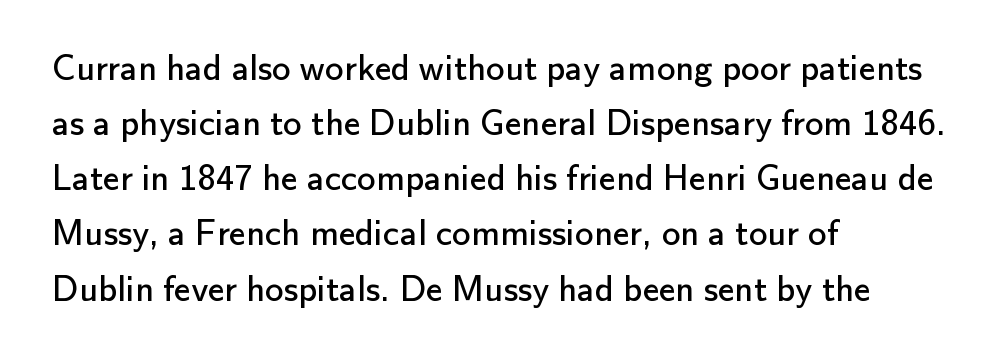
Q: Is the text bold? A: No.
Q: Is the text italic (slanted)? A: No, it is upright.
Q: Is the typeface a serif or a sans-serif typeface? A: Sans-serif.
Q: Is the text underlined? A: No.
Q: How is the paragraph aligned? A: Left-aligned.
Q: Is the spacing between letters normal or unusually wide? A: Normal.
Q: Is the spacing between lines tight, normal or loose? A: Normal.
Q: Width (condensed, normal, or wide)? A: Normal.
Q: Stroke contrast? A: Low.
Q: x-height? A: Small.
Q: Monospaced? A: No.
